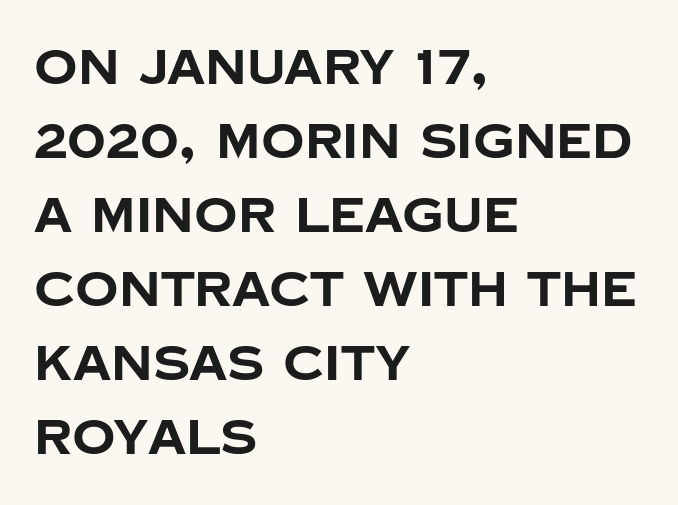
{"serif": "no", "italic": "no", "bold": "yes", "weight": "bold", "width": "normal", "stroke_contrast": "low", "x_height": "large", "monospaced": "no", "underline": "no", "align": "left", "line_spacing": "normal", "line_spacing_ratio": 1.54, "letter_spacing": "normal", "letter_spacing_em": 0.0, "glyph_px": 48}
